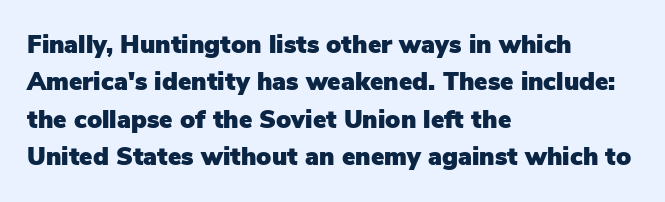
Q: Is the text italic (slanted)? A: No, it is upright.
Q: Is the text underlined? A: No.
Q: How is the paragraph aligned? A: Left-aligned.
Q: Is the spacing between letters normal or unusually wide? A: Normal.
Q: Is the spacing between lines tight, normal or loose? A: Normal.
